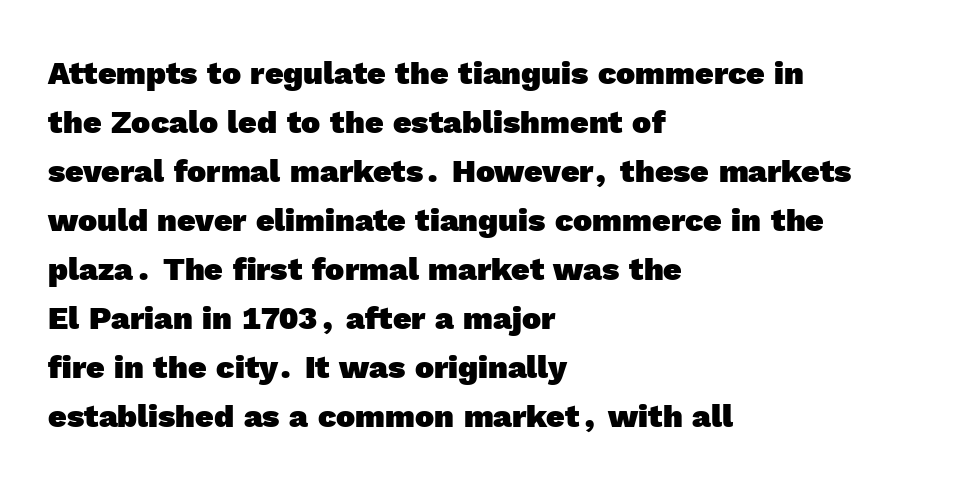
Q: Is the text bold? A: Yes.
Q: Is the typeface a serif or a sans-serif typeface? A: Sans-serif.
Q: Is the text underlined? A: No.
Q: How is the paragraph aligned? A: Left-aligned.
Q: Is the spacing between letters normal or unusually wide? A: Normal.
Q: Is the spacing between lines tight, normal or loose? A: Normal.
Q: Width (condensed, normal, or wide)? A: Normal.
Q: x-height? A: Medium.
Q: Monospaced? A: No.
